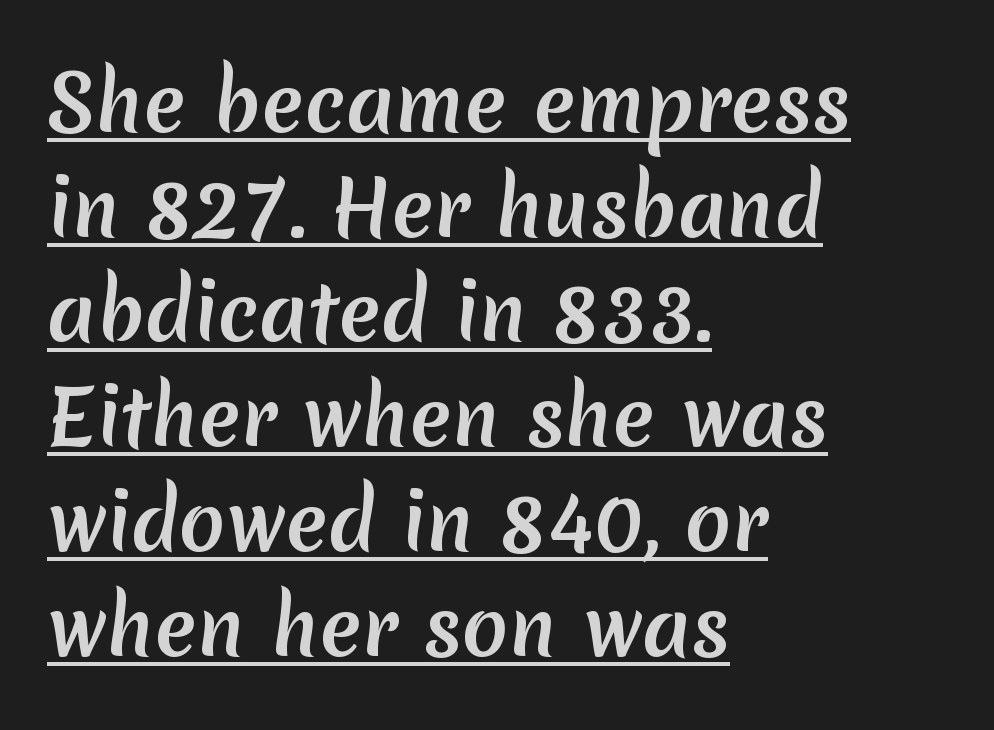
The rendering uses a moderate line-height, typical for paragraphs. This sample has the flowing, uneven cadence of proportional lettering. Is there an underline? Yes — a line sits under the letters. All the whitespace from short lines collects on the right. What stands out about the letter spacing? Nothing — it is the standard amount. Typographically, this falls in the sans-serif category.
